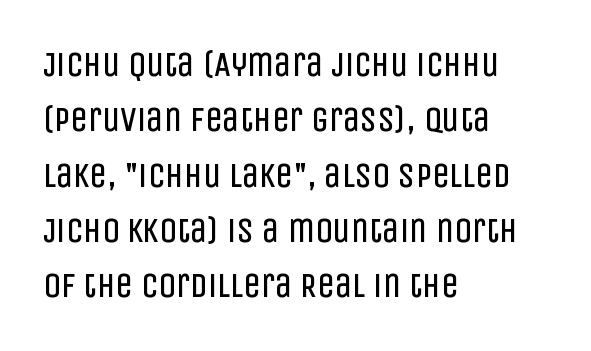
I'd call this a sans setting — the letters go barefoot. Underline: absent. The lines are quadded left. The typesetting does not lean heavy: it is not bold. In terms of letterspacing, this is plain default setting.
